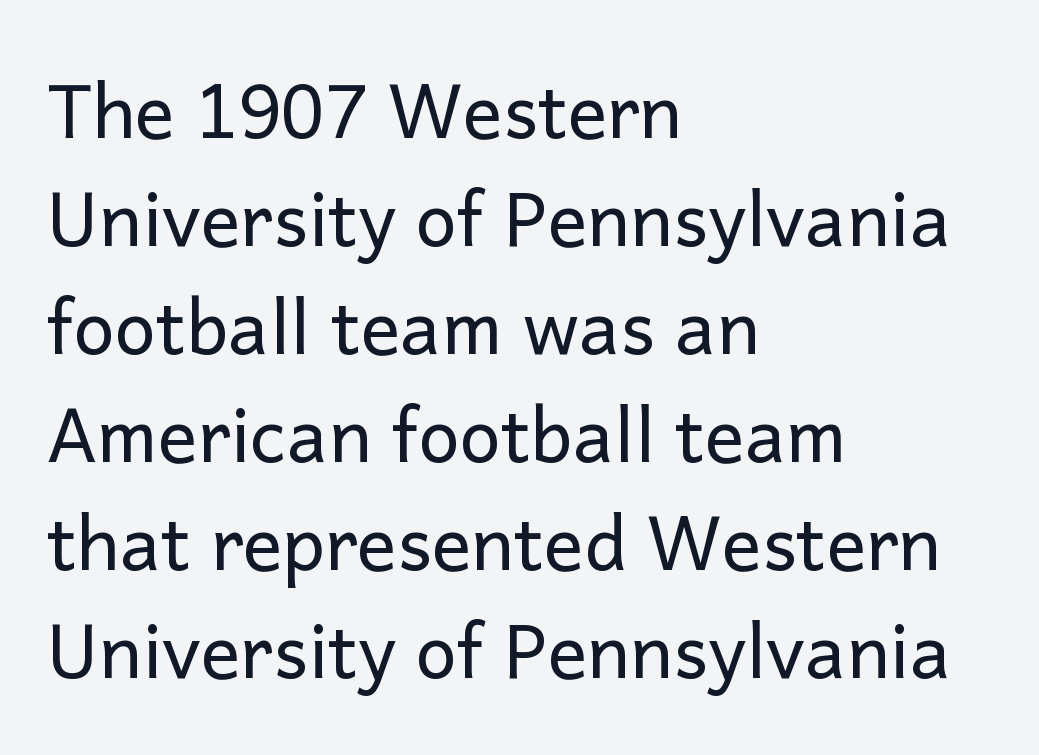
The text block is weighted toward the left margin, trailing off unevenly rightward. This rendering features lettering with no underline. No heavy texture on the line: the type isn't bold. Rendered with straight, roman letterforms. Typographically, this falls in the sans-serif category. Interline gaps are of average width in this sample.
